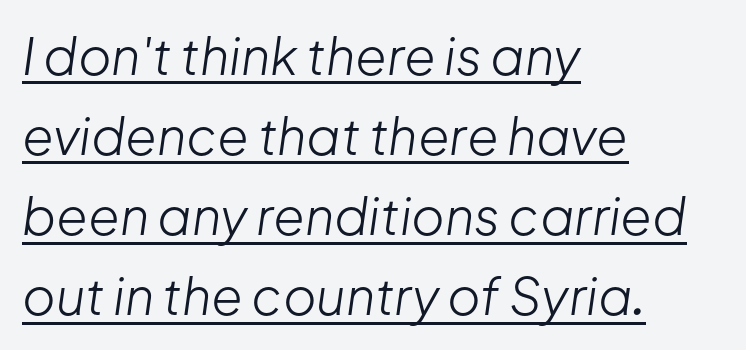
The image shows 51 px light type, italic (leaning right); set left-aligned, normal line spacing (1.57x), normal letter spacing, underlined; low stroke contrast and a medium x-height.
